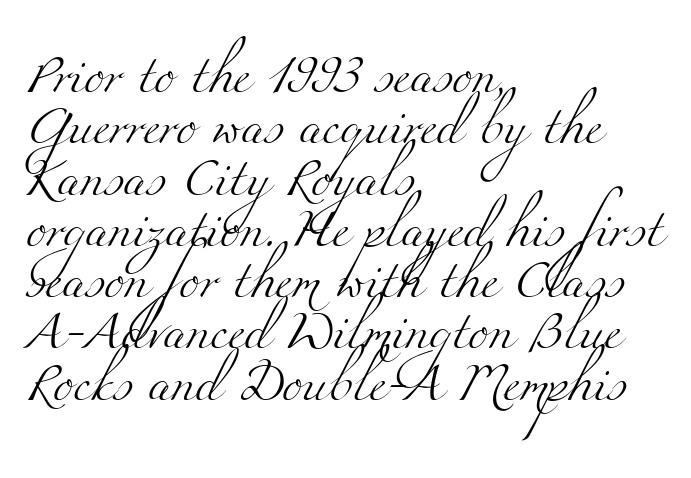
Ink coverage per letter is moderate at most. Anything drawn beneath the words? Only blank space. This sample keeps an unexceptional amount of space between lines. You could not count columns in this text — the font is proportionally spaced.
